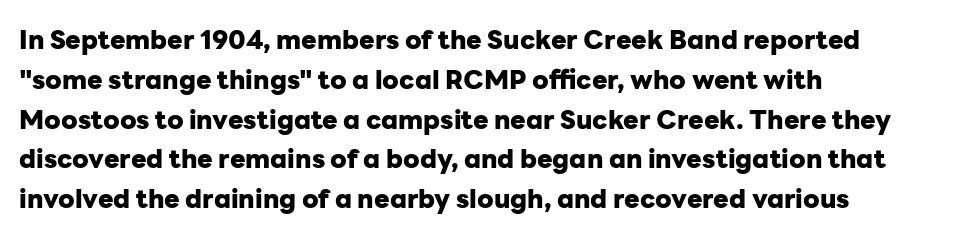
{"italic": "no", "bold": "yes", "underline": "no", "align": "left", "line_spacing": "normal", "line_spacing_ratio": 1.53, "letter_spacing": "normal", "letter_spacing_em": 0.0, "glyph_px": 26}
